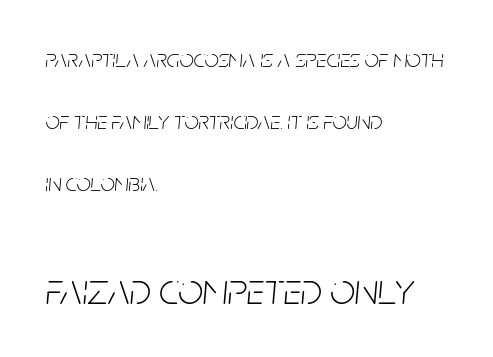
The letterforms sit at book weight or below. Check under the words: just untouched page. Notice how the stems are inclined rather than vertical — that's the hallmark of italics. Size contrast runs from small at the top to large at the bottom.
